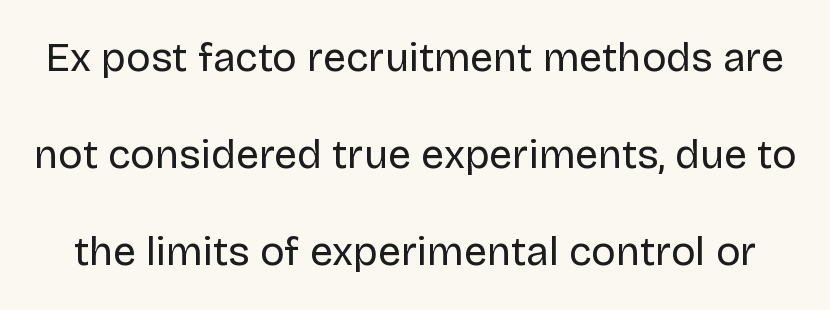
The image shows 41 px regular-weight sans-serif type, upright; set loose line spacing (2.37x), normal letter spacing, not underlined; low stroke contrast and a large x-height.
